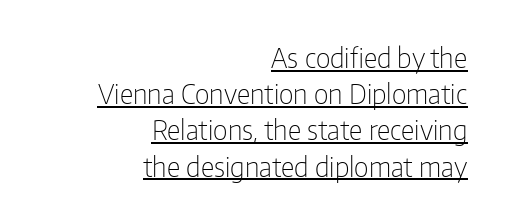
The image shows 27 px text type, upright; set right-aligned, normal line spacing (1.34x), normal letter spacing, underlined.
